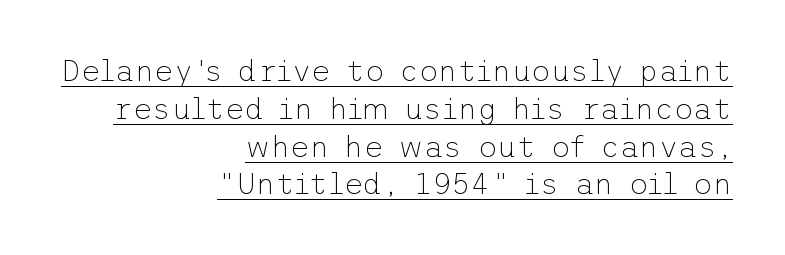
No heavy texture on the line: the type isn't bold. The designer left line spacing at the default. This rendering uses right alignment, leaving the left contour irregular. The text was rendered using a sans face with plain stroke endings. Does the lettering tilt? It doesn't — this is upright.
